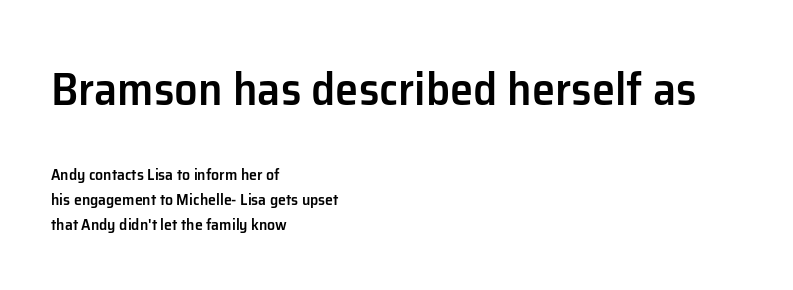
The image shows 47 px semibold sans-serif type, upright; set left-aligned, normal line spacing (1.55x), normal letter spacing, not underlined; the first (top) block is 2.94x larger; low stroke contrast and a medium x-height.
